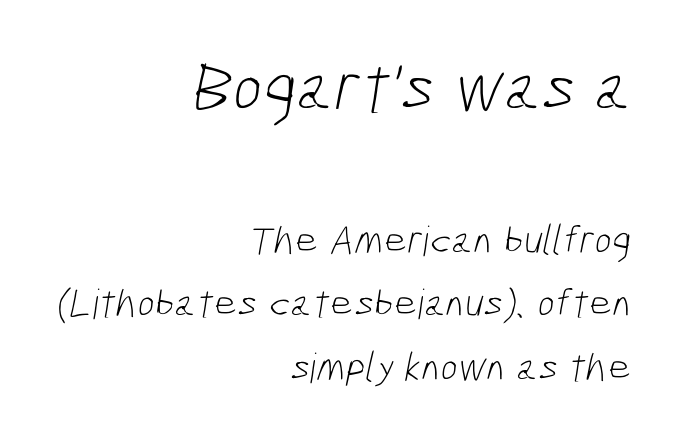
Q: Is the text bold? A: No.
Q: Is the typeface a serif or a sans-serif typeface? A: Sans-serif.
Q: Is the text underlined? A: No.
Q: How is the paragraph aligned? A: Right-aligned.
Q: Is the spacing between letters normal or unusually wide? A: Normal.
Q: Is the spacing between lines tight, normal or loose? A: Normal.
Q: Which block of text is set in a larger size, the first (top) or the second (bottom)? A: The first (top) one.
Q: Width (condensed, normal, or wide)? A: Condensed.
Q: Stroke contrast? A: Low.
Q: x-height? A: Medium.
Q: Monospaced? A: No.
